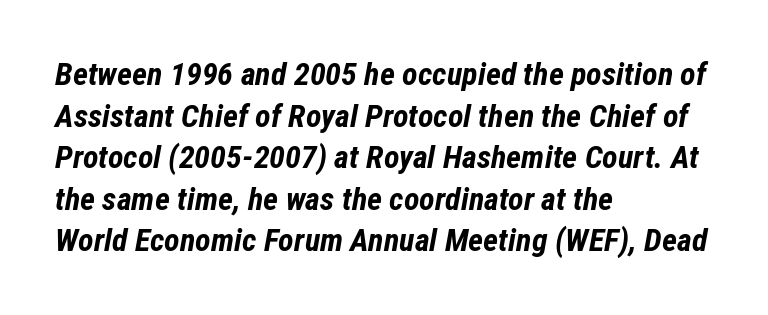
{"italic": "yes", "lean": "right", "slant_degrees": 12, "bold": "yes", "weight": "bold", "width": "condensed", "stroke_contrast": "low", "x_height": "medium", "monospaced": "no", "underline": "no", "align": "left", "line_spacing": "normal", "line_spacing_ratio": 1.3, "letter_spacing": "normal", "letter_spacing_em": 0.0, "glyph_px": 32}
